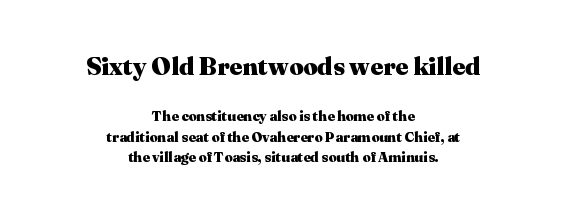
The passage shown begins with its larger block and ends with its smaller one. Characters follow at the spacing the type designer built in. Heft: maximum for text — a bold. The area under the type is left untouched. Alignment: centered.
